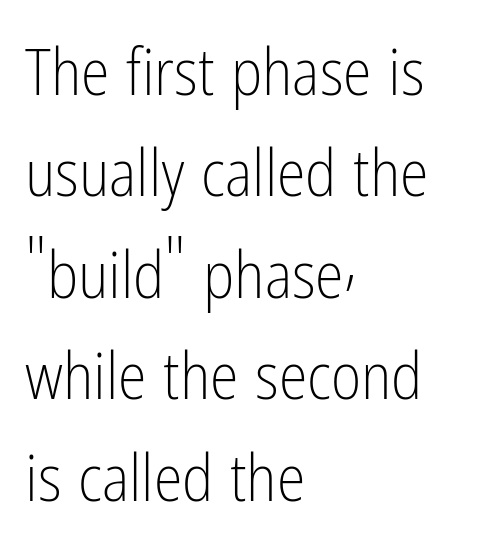
Posture: upright roman. Regular leading. This sample is left-justified, so line endings fall wherever the words run out. Character widths vary here, with narrow letters taking less room than wide ones.
